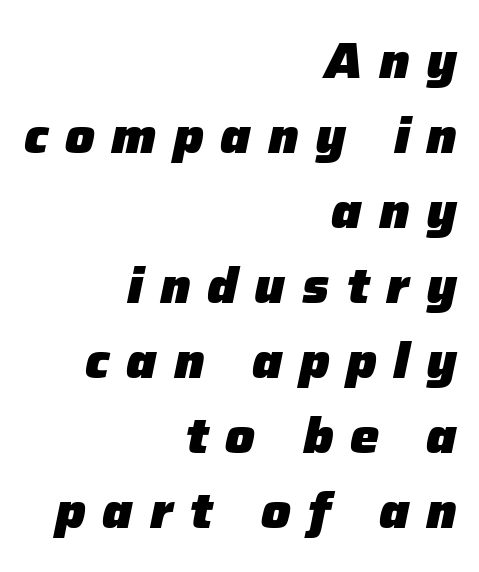
The words here are not underlined. The line-height multiplier appears to be the usual default. Caption: multi-line text, flush right, ragged left. Typesetter's note: full bold, strokes at maximum text heaviness.
